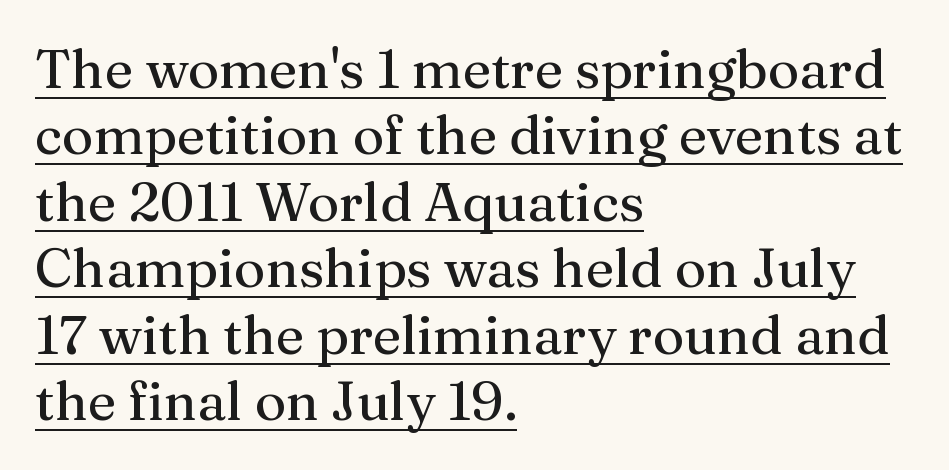
Short note: letters normally spaced. Has an underline been added? It has. Every row of glyphs begins at an identical x-position on the left. Posture: upright roman.
